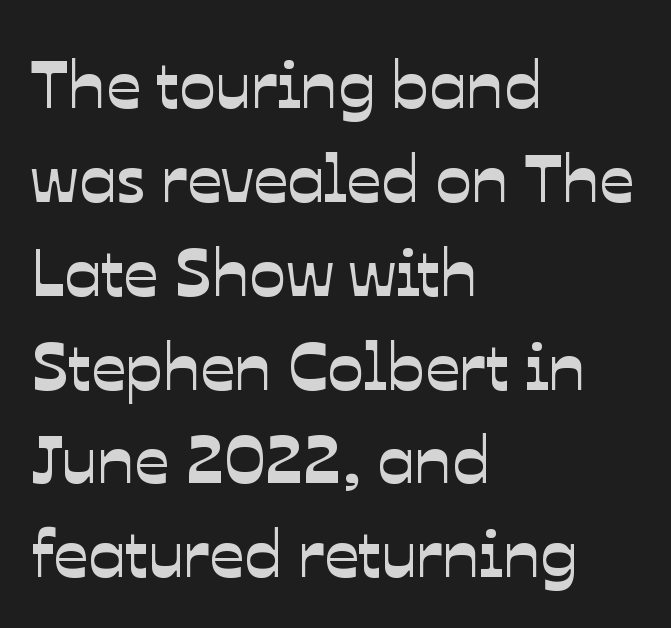
{"serif": "no", "width": "normal", "stroke_contrast": "low", "x_height": "medium", "monospaced": "no", "underline": "no", "align": "left", "line_spacing": "normal", "line_spacing_ratio": 1.38, "letter_spacing": "normal", "letter_spacing_em": 0.0, "glyph_px": 68}
